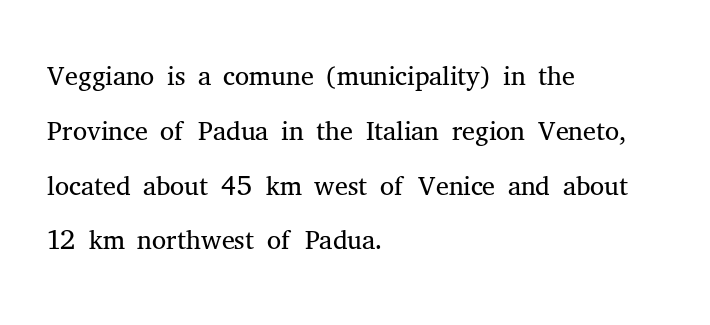
The image shows 40 px light serif type, upright; set left-aligned, normal line spacing (1.37x), normal letter spacing, not underlined; medium stroke contrast and a medium x-height.
